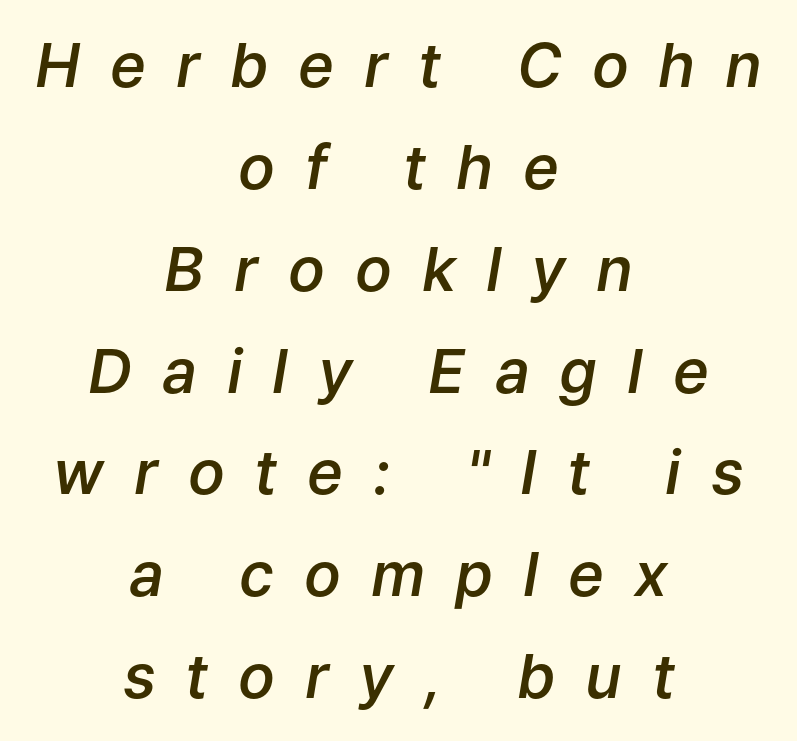
Q: Is the text bold? A: Semi-bold.
Q: Is the text italic (slanted)? A: Yes, it leans right by about 9 degrees.
Q: Is the text underlined? A: No.
Q: How is the paragraph aligned? A: Centered.
Q: Is the spacing between letters normal or unusually wide? A: Unusually wide.
Q: Is the spacing between lines tight, normal or loose? A: Normal.
Q: Width (condensed, normal, or wide)? A: Normal.
Q: Stroke contrast? A: Low.
Q: x-height? A: Medium.
Q: Monospaced? A: No.
